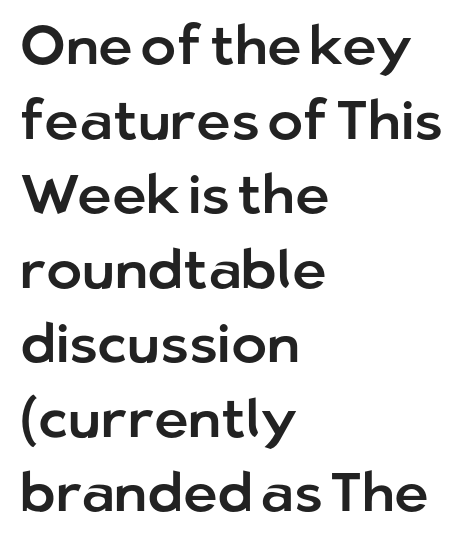
Q: Is the text italic (slanted)? A: No, it is upright.
Q: Is the typeface a serif or a sans-serif typeface? A: Sans-serif.
Q: Is the text underlined? A: No.
Q: How is the paragraph aligned? A: Left-aligned.
Q: Is the spacing between letters normal or unusually wide? A: Normal.
Q: Is the spacing between lines tight, normal or loose? A: Normal.
Q: Width (condensed, normal, or wide)? A: Normal.
Q: Stroke contrast? A: Low.
Q: x-height? A: Medium.
Q: Monospaced? A: No.
